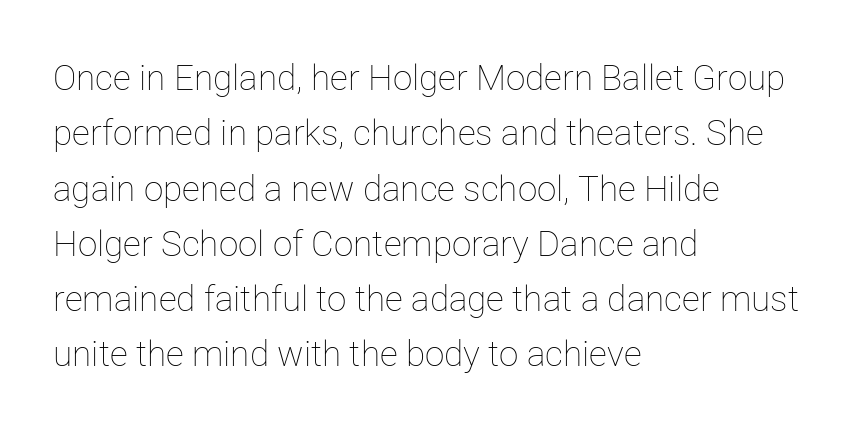
The image shows 35 px thin type, upright; set left-aligned, normal line spacing (1.58x), normal letter spacing, not underlined; low stroke contrast and a medium x-height.
